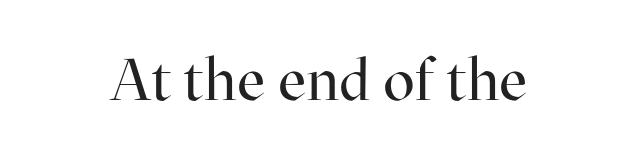
The image shows 59 px regular-weight serif type, upright; set normal letter spacing, not underlined; high stroke contrast and a medium x-height.
